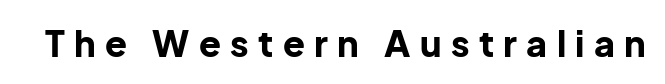
{"serif": "no", "italic": "no", "bold": "yes", "weight": "bold", "width": "normal", "stroke_contrast": "low", "x_height": "medium", "monospaced": "no", "underline": "no", "letter_spacing": "wide", "letter_spacing_em": 0.26, "glyph_px": 36}
